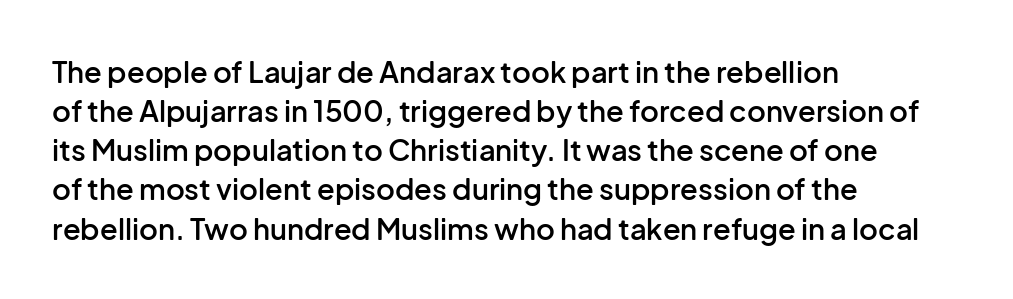
{"serif": "no", "italic": "no", "bold": "semi", "weight": "semibold", "width": "normal", "stroke_contrast": "low", "x_height": "medium", "monospaced": "no", "underline": "no", "align": "left", "line_spacing": "normal", "line_spacing_ratio": 1.35, "letter_spacing": "normal", "letter_spacing_em": 0.0, "glyph_px": 29}
